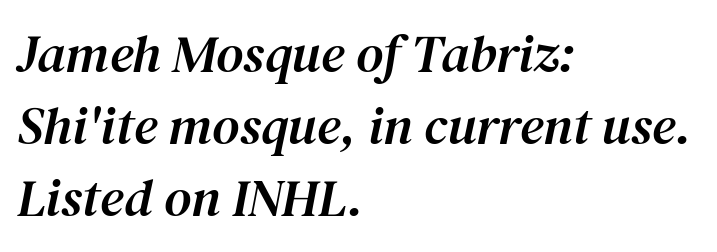
Q: Is the text italic (slanted)? A: Yes, it leans right by about 12 degrees.
Q: Is the typeface a serif or a sans-serif typeface? A: Serif.
Q: Is the text underlined? A: No.
Q: How is the paragraph aligned? A: Left-aligned.
Q: Is the spacing between letters normal or unusually wide? A: Normal.
Q: Is the spacing between lines tight, normal or loose? A: Normal.
Q: Width (condensed, normal, or wide)? A: Normal.
Q: Stroke contrast? A: Medium.
Q: x-height? A: Medium.
Q: Monospaced? A: No.
